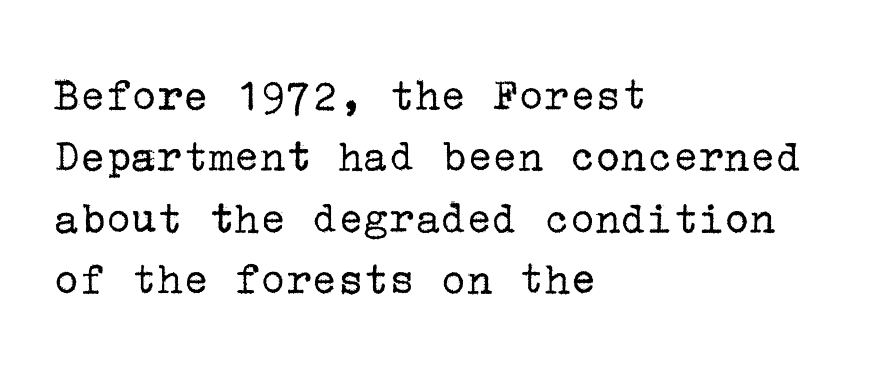
{"serif": "yes", "italic": "no", "bold": "no", "weight": "regular", "width": "normal", "stroke_contrast": "low", "x_height": "medium", "underline": "no", "align": "left", "line_spacing": "normal", "line_spacing_ratio": 1.28, "letter_spacing": "normal", "letter_spacing_em": 0.0, "glyph_px": 48}
